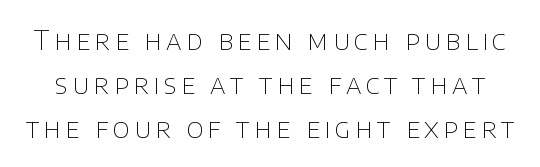
Is there any slant? The stems are plumb. Nobody drew a line under any word here. The rendering uses a moderate line-height, typical for paragraphs. Stems and bowls with no extra thickness — not bold.
